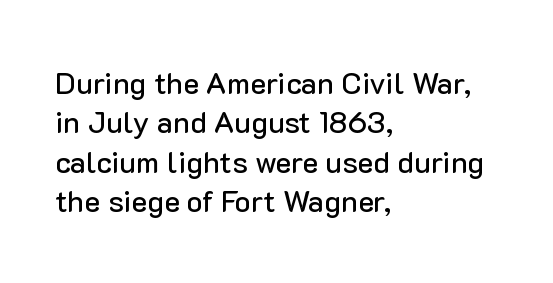
Q: Is the text italic (slanted)? A: No, it is upright.
Q: Is the typeface a serif or a sans-serif typeface? A: Sans-serif.
Q: Is the text underlined? A: No.
Q: How is the paragraph aligned? A: Left-aligned.
Q: Is the spacing between letters normal or unusually wide? A: Normal.
Q: Is the spacing between lines tight, normal or loose? A: Normal.
Q: Width (condensed, normal, or wide)? A: Normal.
Q: Stroke contrast? A: Low.
Q: x-height? A: Medium.
Q: Monospaced? A: No.
